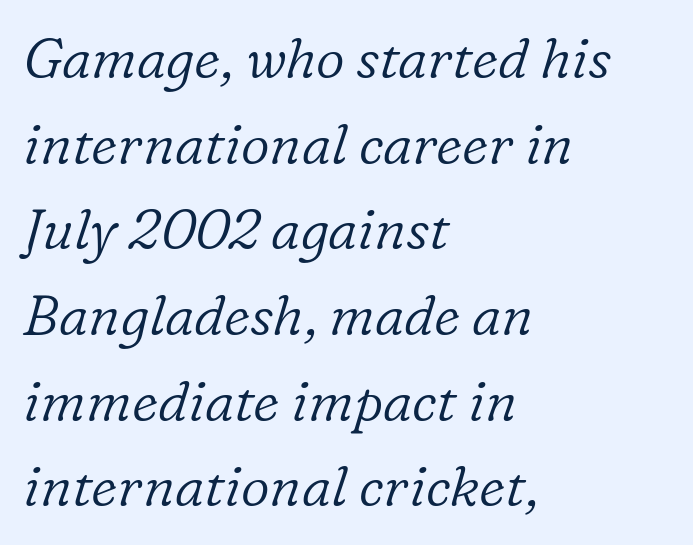
{"serif": "yes", "italic": "yes", "lean": "right", "slant_degrees": 16, "bold": "no", "weight": "light", "width": "normal", "stroke_contrast": "low", "x_height": "medium", "monospaced": "no", "underline": "no", "align": "left", "line_spacing": "normal", "line_spacing_ratio": 1.53, "letter_spacing": "normal", "letter_spacing_em": 0.0, "glyph_px": 56}
